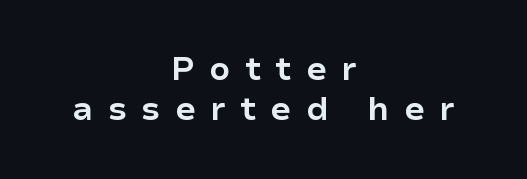
{"serif": "no", "italic": "no", "bold": "yes", "weight": "bold", "width": "normal", "stroke_contrast": "low", "x_height": "medium", "monospaced": "no", "underline": "no", "align": "center", "line_spacing_ratio": 1.22, "letter_spacing": "wide", "letter_spacing_em": 0.44, "glyph_px": 33}
